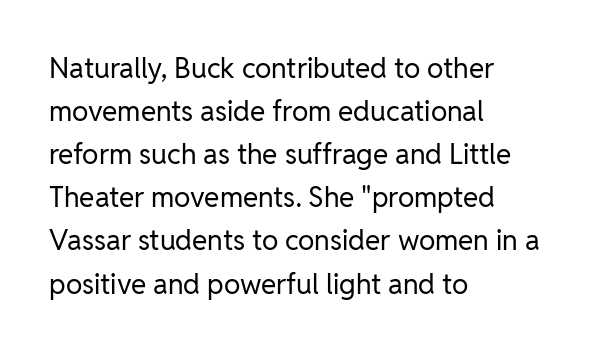
These lines were composed using upright roman letters. Stems and bowls with no extra thickness — not bold. The space between consecutive lines is moderate. What kind of face is this? One without serifs — a sans.
